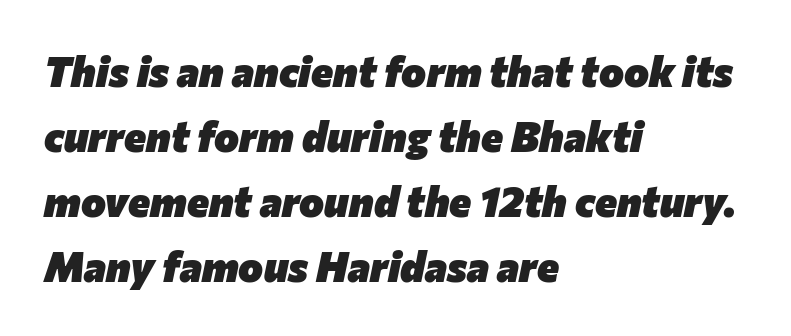
The image shows 42 px heavy type, italic (leaning right); set left-aligned, normal line spacing (1.55x), normal letter spacing, not underlined; low stroke contrast and a medium x-height.
